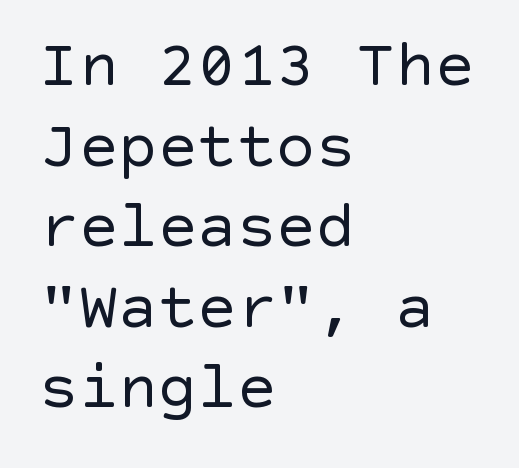
A sans-serif font was chosen for this passage. When letters stand straight like this, we call the style roman or upright. The weight tops out at a normal text grade. The rendering anchors every line to the left-hand side. Underlining? Definitely not there.
